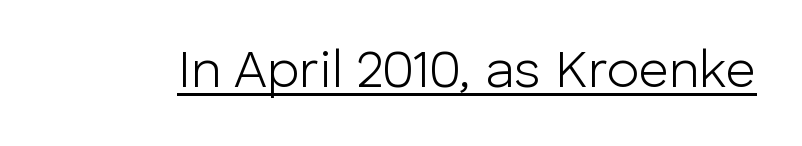
The image shows 53 px light sans-serif type, upright; set normal letter spacing, underlined; low stroke contrast and a medium x-height.
